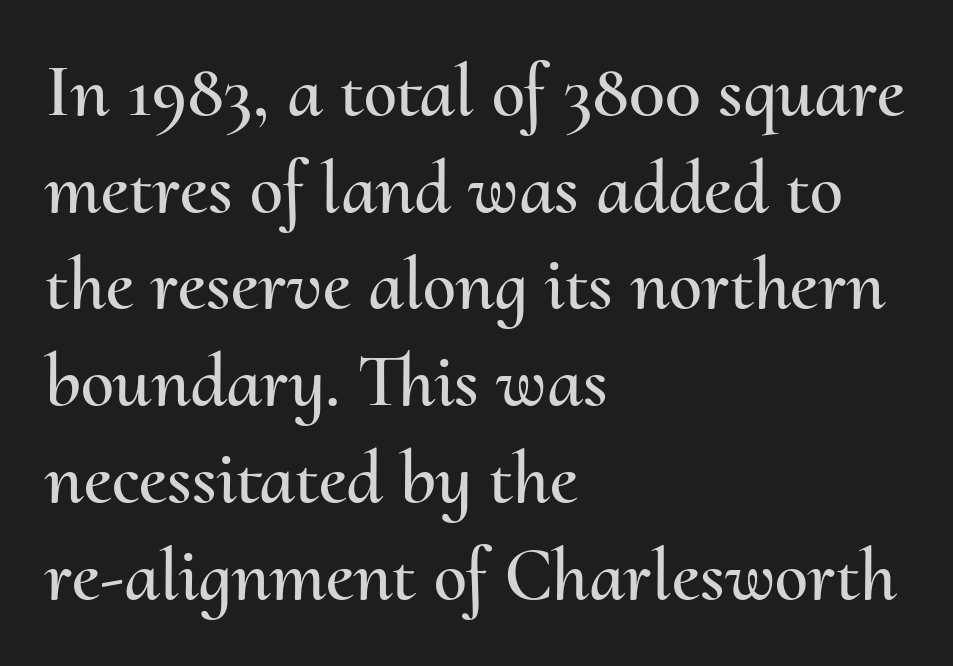
The image shows 75 px text type, upright; set left-aligned, normal line spacing (1.29x), normal letter spacing, not underlined; medium stroke contrast and a small x-height.
